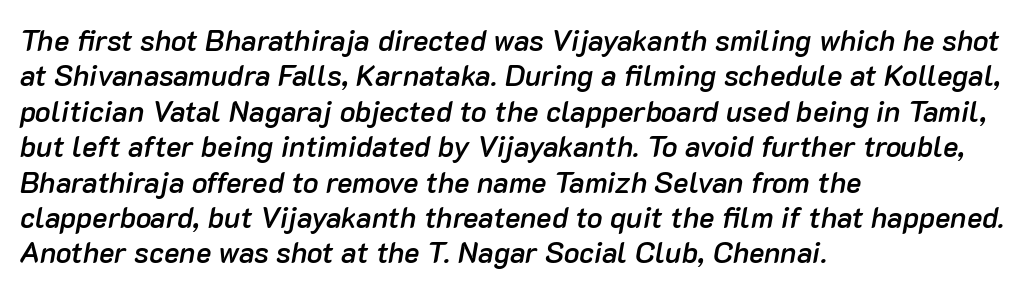
Q: Is the text bold? A: Semi-bold.
Q: Is the text italic (slanted)? A: Yes, it leans right by about 10 degrees.
Q: Is the text underlined? A: No.
Q: How is the paragraph aligned? A: Left-aligned.
Q: Is the spacing between letters normal or unusually wide? A: Normal.
Q: Width (condensed, normal, or wide)? A: Normal.
Q: Stroke contrast? A: Low.
Q: x-height? A: Medium.
Q: Monospaced? A: No.
